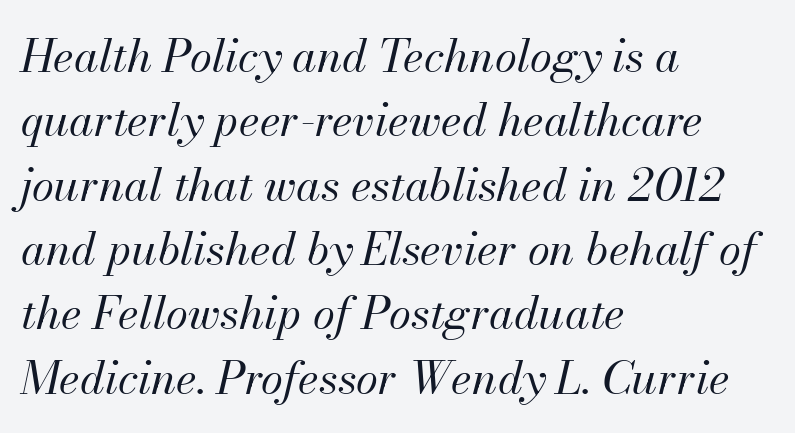
Q: Is the text bold? A: No.
Q: Is the text italic (slanted)? A: Yes, it leans right by about 13 degrees.
Q: Is the text underlined? A: No.
Q: How is the paragraph aligned? A: Left-aligned.
Q: Is the spacing between letters normal or unusually wide? A: Normal.
Q: Is the spacing between lines tight, normal or loose? A: Normal.
Q: Width (condensed, normal, or wide)? A: Normal.
Q: Stroke contrast? A: Medium.
Q: x-height? A: Small.
Q: Monospaced? A: No.
